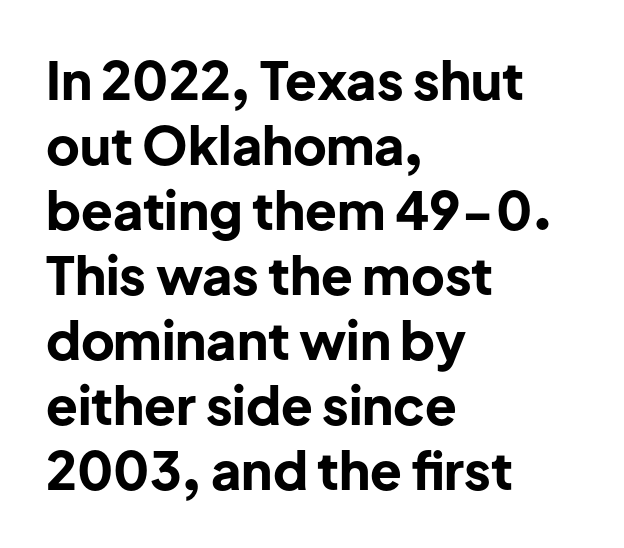
Are there feet on the stems? There aren't — it's a sans. Character widths vary here, with narrow letters taking less room than wide ones. The rows are spaced the way most documents space them. Has an underline been added? It has not. The characters look thick and weighty, a clear bold. The compositor pushed each line to the left boundary.
